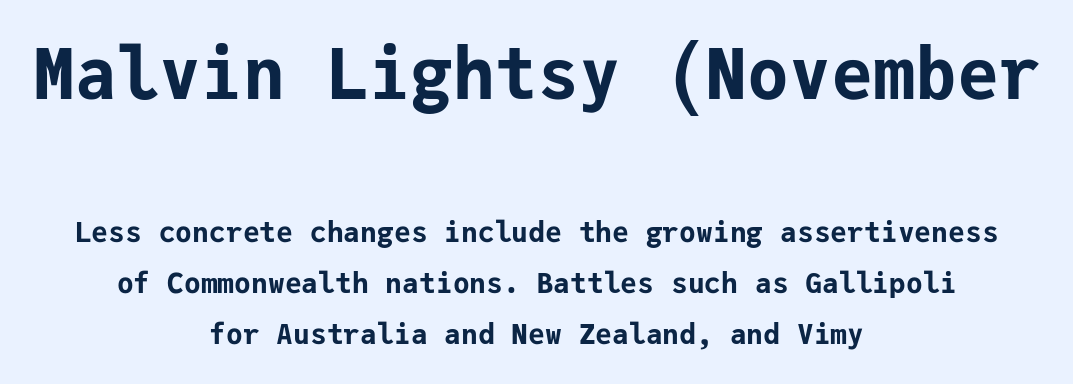
Q: Is the text bold? A: Yes.
Q: Is the text italic (slanted)? A: No, it is upright.
Q: Is the typeface a serif or a sans-serif typeface? A: Sans-serif.
Q: Is the text underlined? A: No.
Q: How is the paragraph aligned? A: Centered.
Q: Is the spacing between letters normal or unusually wide? A: Normal.
Q: Which block of text is set in a larger size, the first (top) or the second (bottom)? A: The first (top) one.
Q: Width (condensed, normal, or wide)? A: Normal.
Q: Stroke contrast? A: Low.
Q: x-height? A: Medium.
Q: Monospaced? A: Yes.
